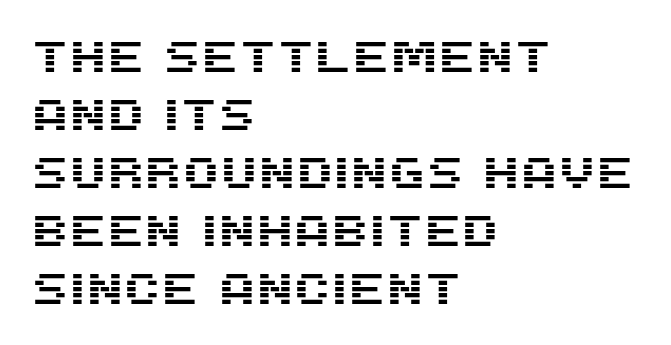
Font category for this specimen: sans-serif. The lettering holds an erect, upright posture throughout. Horizontally, the lines are justified to the leading edge only. Each row of text sits above clean, open space. You could not count columns in this text — the font is proportionally spaced. Tracking here is standard; glyphs follow each other at the usual distance.
